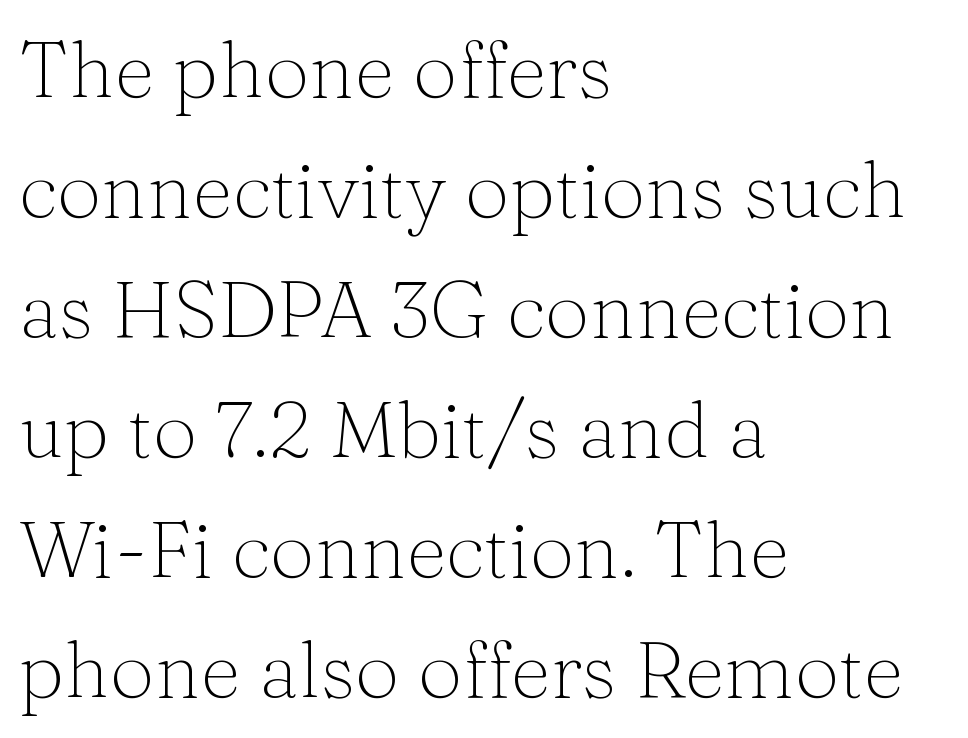
The image shows 79 px light serif type, upright; set left-aligned, normal line spacing (1.52x), normal letter spacing, not underlined; medium stroke contrast and a medium x-height.
